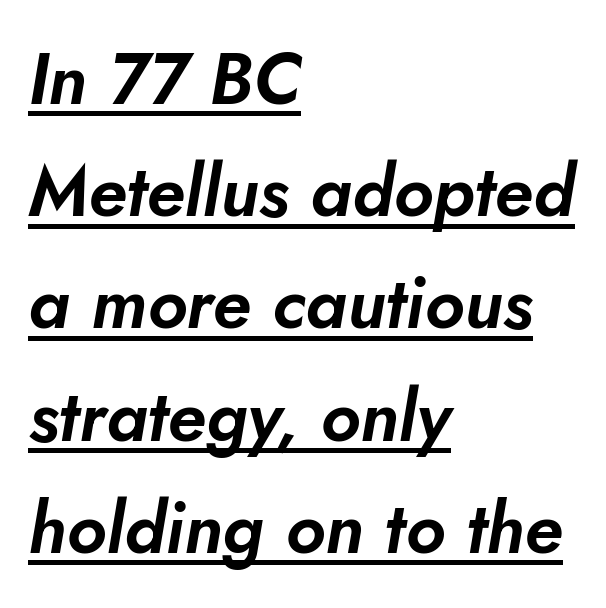
{"italic": "yes", "lean": "right", "slant_degrees": 5, "width": "normal", "stroke_contrast": "low", "x_height": "small", "monospaced": "no", "underline": "yes", "align": "left", "line_spacing": "normal", "line_spacing_ratio": 1.58, "letter_spacing": "normal", "letter_spacing_em": 0.0, "glyph_px": 71}
